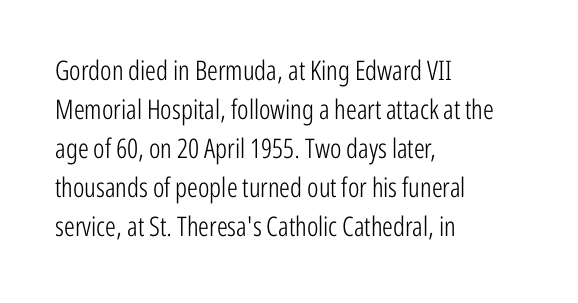
Nothing heavy about these letters — not bold at all. The block of text has a typical density, with ordinary space between rows. Posture: straight, roman, zero tilt. Quick note: underline off. The letterforms sit shoulder to shoulder at normal distance.
